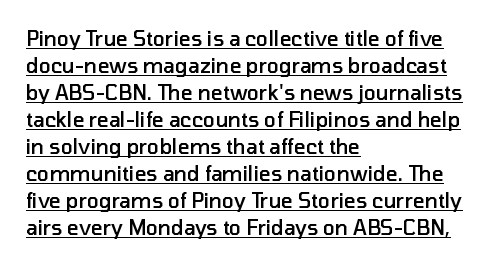
{"italic": "no", "bold": "semi", "underline": "yes", "align": "left", "line_spacing": "normal", "line_spacing_ratio": 1.35, "letter_spacing": "normal", "letter_spacing_em": 0.0, "glyph_px": 20}
